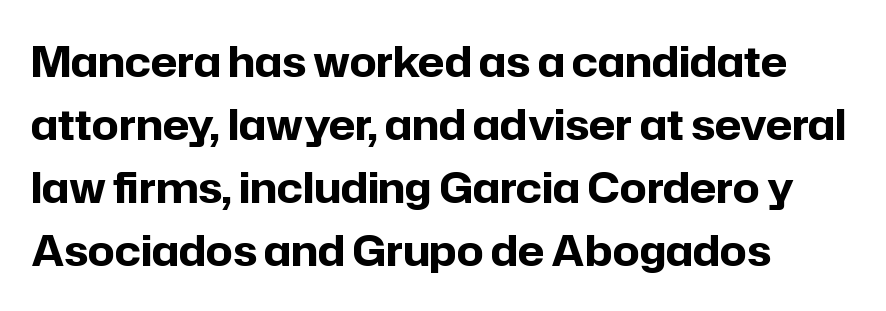
{"serif": "no", "italic": "no", "bold": "yes", "weight": "bold", "width": "normal", "stroke_contrast": "low", "x_height": "medium", "monospaced": "no", "underline": "no", "align": "left", "line_spacing": "normal", "line_spacing_ratio": 1.5, "letter_spacing": "normal", "letter_spacing_em": 0.0, "glyph_px": 42}
